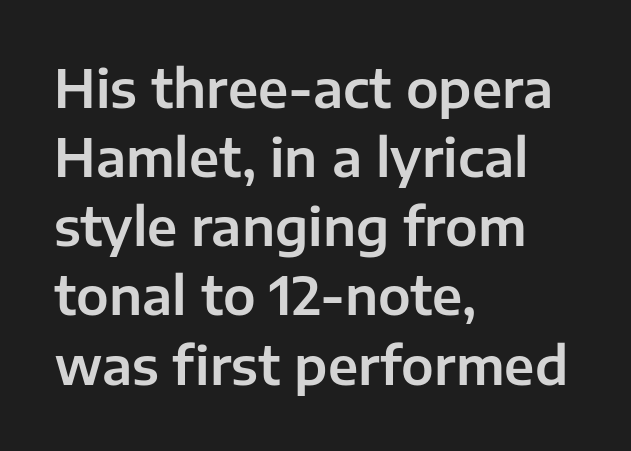
The rendering uses a moderate line-height, typical for paragraphs. Examine the stroke ends and you'll find no serifs. The lines in this sample share a left origin and differ only in where they stop. In terms of posture, this sample is upright. Here the designer chose a conventional face with non-uniform glyph widths.
